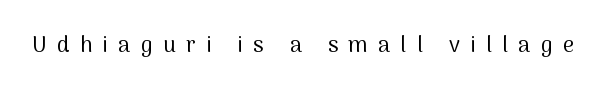
The foot of each line stays bare and open. This is not heavy type; no bold has been used. You could only call the tracking loose — the letters float apart. The lettering stays uniformly vertical, giving the passage a roman look.
